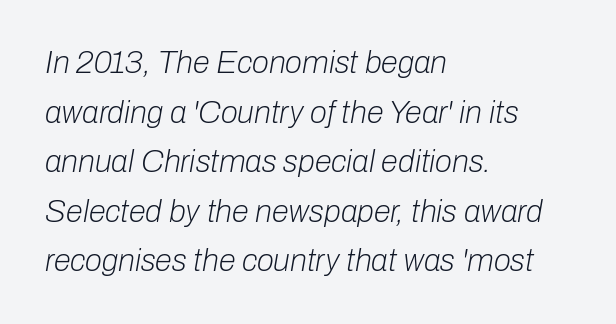
{"italic": "yes", "lean": "right", "slant_degrees": 10, "bold": "no", "weight": "light", "width": "normal", "stroke_contrast": "low", "x_height": "medium", "monospaced": "no", "underline": "no", "align": "left", "line_spacing": "normal", "line_spacing_ratio": 1.6, "letter_spacing": "normal", "letter_spacing_em": 0.0, "glyph_px": 31}
